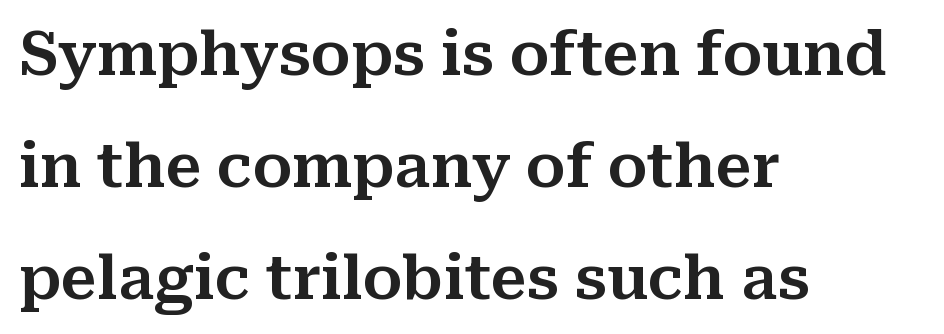
The image shows 60 px serif type, upright; set left-aligned, line spacing 1.87x, normal letter spacing, not underlined; medium stroke contrast and a medium x-height.
